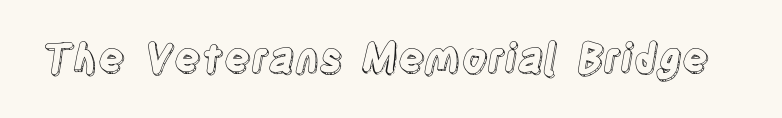
Q: Is the text italic (slanted)? A: Yes.
Q: Is the text underlined? A: No.
Q: Is the spacing between letters normal or unusually wide? A: Normal.
Q: Width (condensed, normal, or wide)? A: Condensed.
Q: x-height? A: Large.
Q: Monospaced? A: No.
